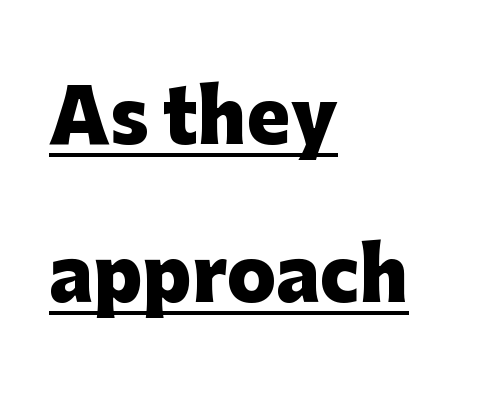
Q: Is the text bold? A: Yes.
Q: Is the text italic (slanted)? A: No, it is upright.
Q: Is the typeface a serif or a sans-serif typeface? A: Sans-serif.
Q: Is the text underlined? A: Yes.
Q: How is the paragraph aligned? A: Left-aligned.
Q: Is the spacing between letters normal or unusually wide? A: Normal.
Q: Is the spacing between lines tight, normal or loose? A: Loose.
Q: Width (condensed, normal, or wide)? A: Normal.
Q: Stroke contrast? A: Low.
Q: x-height? A: Medium.
Q: Monospaced? A: No.
